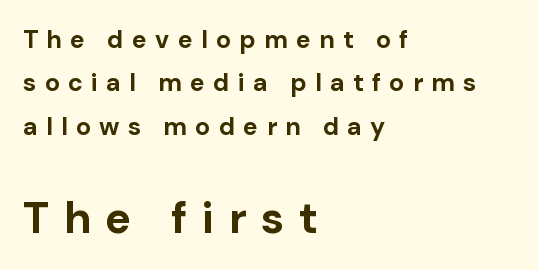
The image shows 44 px bold sans-serif type, upright; set left-aligned, line spacing 1.74x, unusually wide letter spacing (+0.33 em), not underlined; the second (bottom) block is 1.76x larger; low stroke contrast and a medium x-height.
